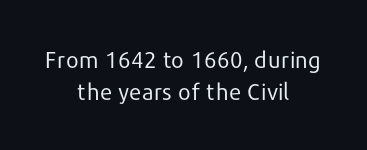
The image shows 23 px text type, upright; set centered, normal line spacing (1.39x), normal letter spacing, not underlined.
